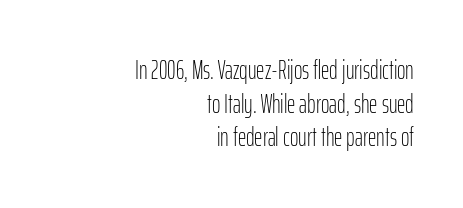
The image shows 26 px text type, upright; set right-aligned, normal line spacing (1.29x), normal letter spacing, not underlined.
